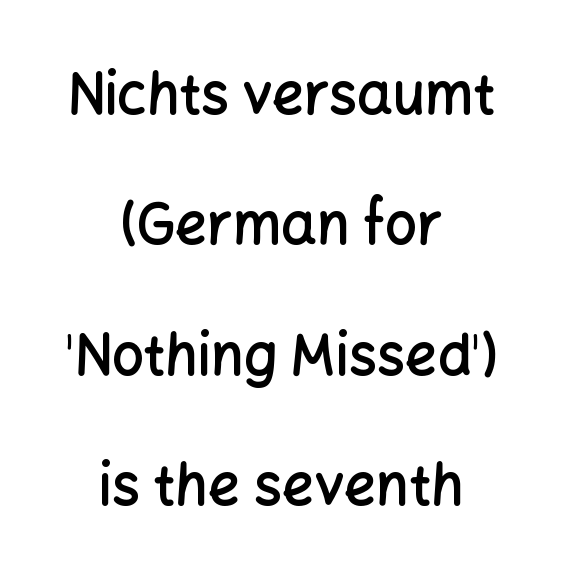
A sans-serif font was chosen for this passage. Looks like regular typesetting: each glyph gets only the width it needs. The block of text is sparse from top to bottom, with ample space between rows. Upright lettering throughout. The type is set solid horizontally, with unmodified tracking.
